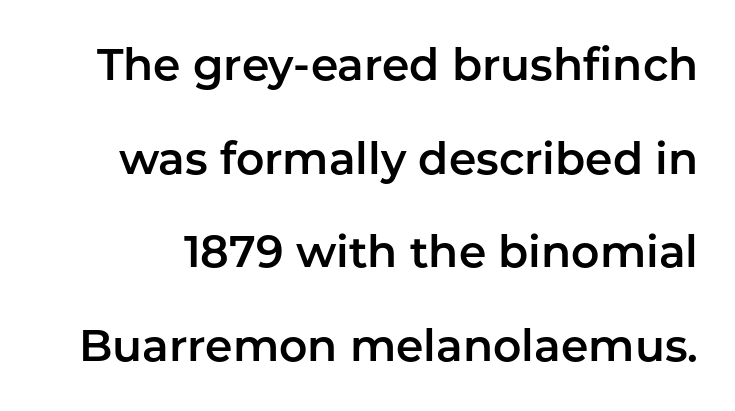
Q: Is the text italic (slanted)? A: No, it is upright.
Q: Is the typeface a serif or a sans-serif typeface? A: Sans-serif.
Q: Is the text underlined? A: No.
Q: Is the spacing between letters normal or unusually wide? A: Normal.
Q: Is the spacing between lines tight, normal or loose? A: Loose.
Q: Width (condensed, normal, or wide)? A: Normal.
Q: Stroke contrast? A: Low.
Q: x-height? A: Medium.
Q: Monospaced? A: No.
